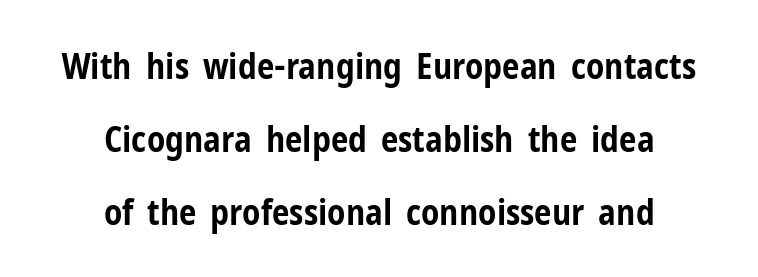
Q: Is the text bold? A: Yes.
Q: Is the text italic (slanted)? A: No, it is upright.
Q: Is the typeface a serif or a sans-serif typeface? A: Sans-serif.
Q: Is the text underlined? A: No.
Q: How is the paragraph aligned? A: Centered.
Q: Is the spacing between letters normal or unusually wide? A: Normal.
Q: Is the spacing between lines tight, normal or loose? A: Loose.
Q: Width (condensed, normal, or wide)? A: Condensed.
Q: Stroke contrast? A: Low.
Q: x-height? A: Medium.
Q: Monospaced? A: No.
